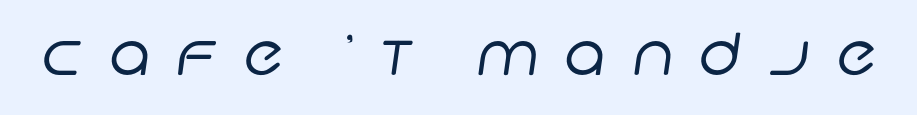
{"serif": "no", "bold": "no", "weight": "regular", "width": "normal", "stroke_contrast": "low", "x_height": "large", "monospaced": "no", "underline": "no", "letter_spacing": "wide", "letter_spacing_em": 0.45, "glyph_px": 58}
